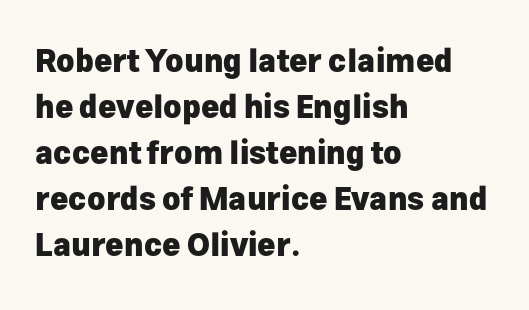
{"serif": "no", "italic": "no", "bold": "yes", "weight": "heavy", "width": "normal", "stroke_contrast": "low", "x_height": "medium", "monospaced": "no", "underline": "no", "align": "left", "line_spacing": "normal", "line_spacing_ratio": 1.48, "letter_spacing": "normal", "letter_spacing_em": 0.0, "glyph_px": 31}
